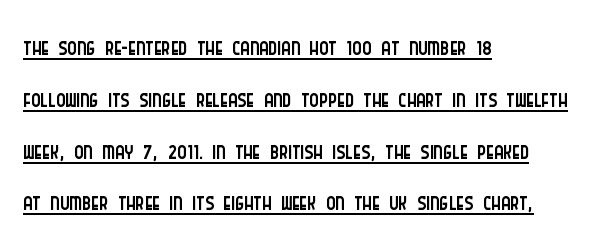
Tracking here is standard; glyphs follow each other at the usual distance. Heaviness? Minimal to ordinary, like unemphasized prose. These characters rest on top of a visible drawn line. Rendered with straight, roman letterforms. The designer left line spacing at the default. If you drew a ruler down the left edge, every line would touch it.
